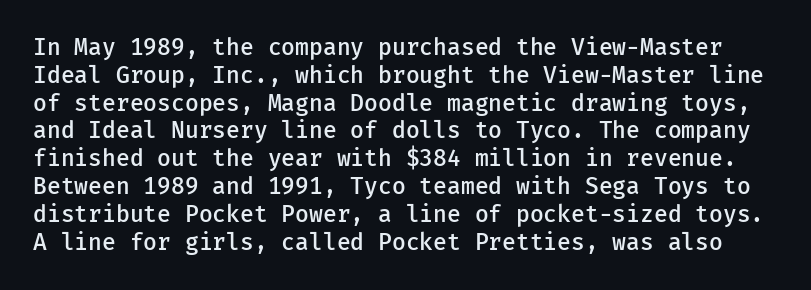
Bold? Not quite — semibold, heavier than regular but stopping short. The zone under the glyphs is completely vacant. Here the glyphs are tracked normally, forming tight word shapes. The lettering stays uniformly vertical, giving the passage a roman look.
